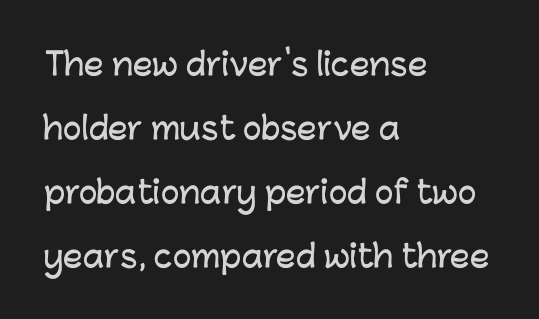
{"serif": "no", "italic": "no", "width": "normal", "stroke_contrast": "low", "x_height": "medium", "monospaced": "no", "underline": "no", "align": "left", "line_spacing": "loose", "line_spacing_ratio": 2.06, "letter_spacing": "normal", "letter_spacing_em": 0.0, "glyph_px": 31}
